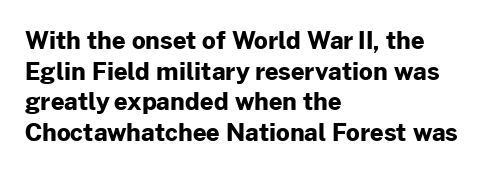
Q: Is the text bold? A: Yes.
Q: Is the text italic (slanted)? A: No, it is upright.
Q: Is the text underlined? A: No.
Q: How is the paragraph aligned? A: Left-aligned.
Q: Is the spacing between letters normal or unusually wide? A: Normal.
Q: Is the spacing between lines tight, normal or loose? A: Normal.
